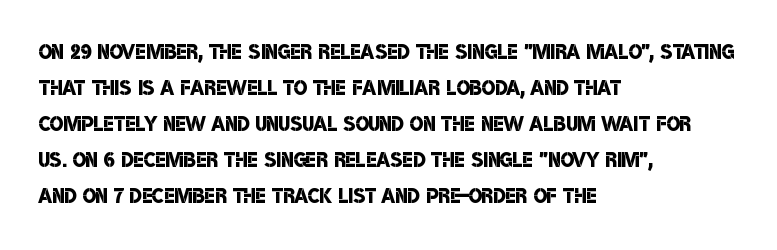
The image shows 28 px semibold, condensed sans-serif type; set left-aligned, normal line spacing (1.29x), normal letter spacing, not underlined; low stroke contrast and a large x-height.
